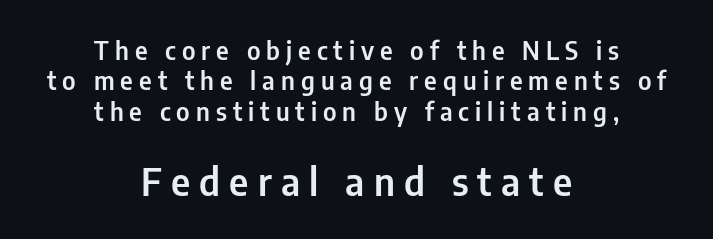
The image shows 38 px condensed sans-serif type, upright; set centered, line spacing 1.22x, unusually wide letter spacing (+0.24 em), not underlined; the second (bottom) block is 1.52x larger; low stroke contrast and a medium x-height.
